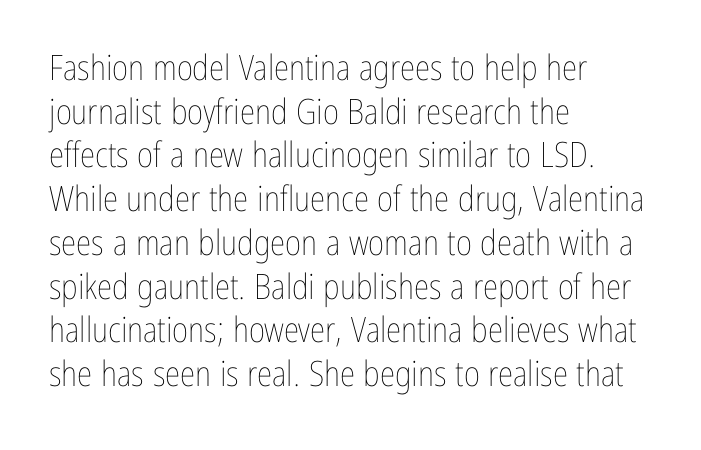
Q: Is the text bold? A: No.
Q: Is the text italic (slanted)? A: No, it is upright.
Q: Is the text underlined? A: No.
Q: How is the paragraph aligned? A: Left-aligned.
Q: Is the spacing between letters normal or unusually wide? A: Normal.
Q: Is the spacing between lines tight, normal or loose? A: Normal.
Q: Width (condensed, normal, or wide)? A: Condensed.
Q: Stroke contrast? A: Low.
Q: x-height? A: Medium.
Q: Monospaced? A: No.
